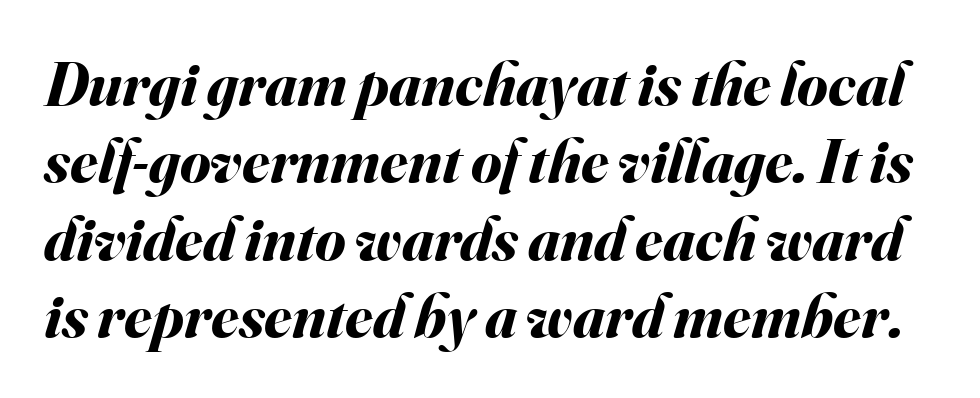
Q: Is the text bold? A: Yes.
Q: Is the text italic (slanted)? A: Yes, it leans right by about 16 degrees.
Q: Is the text underlined? A: No.
Q: Is the spacing between letters normal or unusually wide? A: Normal.
Q: Is the spacing between lines tight, normal or loose? A: Normal.
Q: Width (condensed, normal, or wide)? A: Normal.
Q: Stroke contrast? A: Medium.
Q: x-height? A: Small.
Q: Monospaced? A: No.
